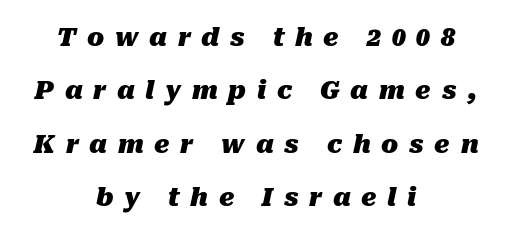
{"italic": "yes", "lean": "right", "slant_degrees": 10, "bold": "yes", "underline": "no", "align": "center", "line_spacing": "loose", "line_spacing_ratio": 2.14, "letter_spacing": "wide", "letter_spacing_em": 0.43, "glyph_px": 25}
